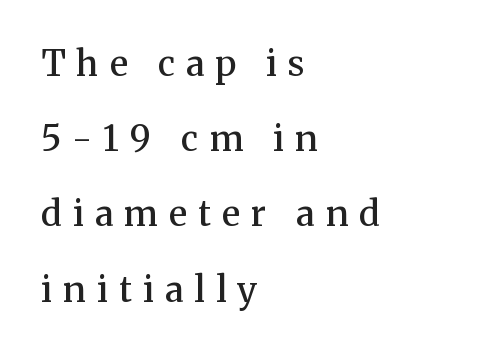
In terms of weight, the rendering is demibold, just under bold. Bare-footed words on every line. The letters advance in unequal steps, a hallmark of proportional type. Left-aligned paragraph, ragged on the right. This is roman type, the default non-slanted kind. Look at the bottom of the vertical strokes: they flare into serifs here.
